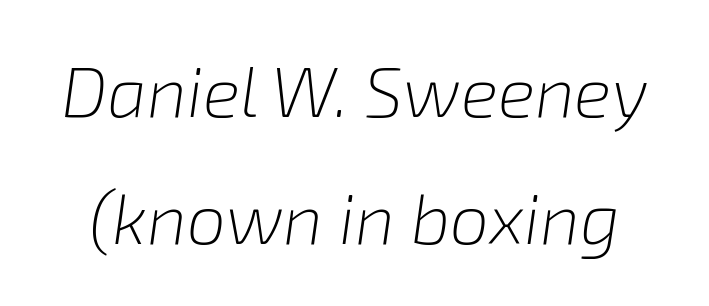
Italic? Definitely — the glyphs are oblique. The strokes carry an ordinary text weight at most. Nothing unusual about the tracking: characters are spaced as the font intends. Descenders are the only things crossing below the line. The face used here is proportionally spaced, like ordinary book or web type.
